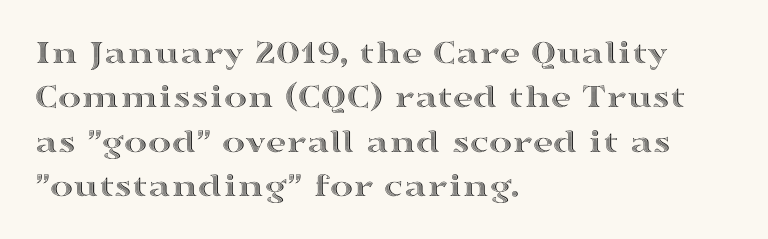
The image shows 35 px wide type, upright; set left-aligned, normal line spacing (1.27x), normal letter spacing, not underlined; a medium x-height.
